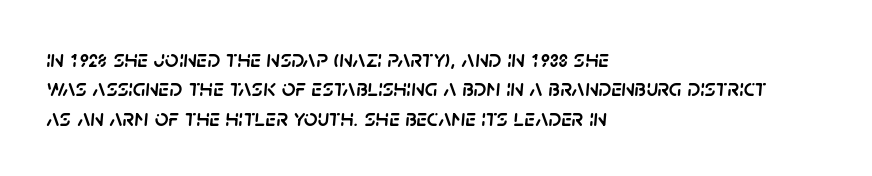
Leftover space on each line is placed entirely after the last word. The gap between lines stays unmarked. The text carries the slant typical of an italic or oblique font. Letter spacing: default.
